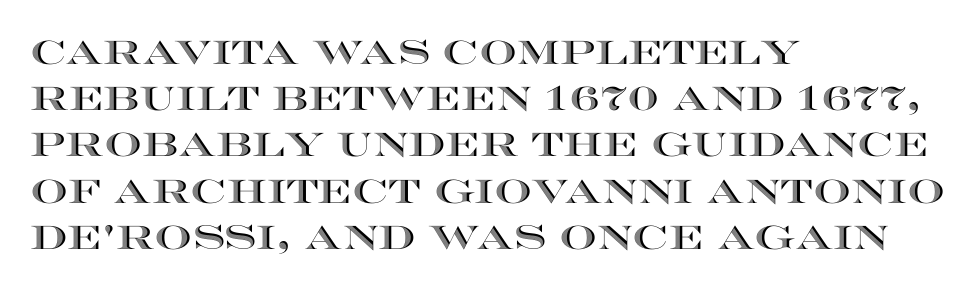
Q: Is the text italic (slanted)? A: No, it is upright.
Q: Is the text underlined? A: No.
Q: How is the paragraph aligned? A: Left-aligned.
Q: Is the spacing between letters normal or unusually wide? A: Normal.
Q: Is the spacing between lines tight, normal or loose? A: Normal.
Q: Width (condensed, normal, or wide)? A: Wide.
Q: x-height? A: Large.
Q: Monospaced? A: No.
